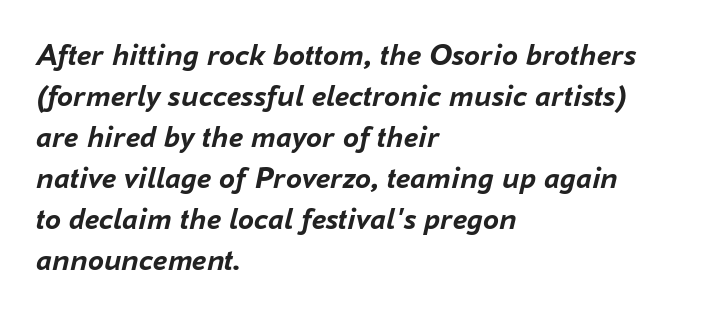
{"italic": "yes", "lean": "right", "slant_degrees": 16, "bold": "yes", "weight": "semibold", "width": "normal", "stroke_contrast": "low", "x_height": "medium", "monospaced": "no", "underline": "no", "align": "left", "line_spacing": "normal", "line_spacing_ratio": 1.28, "letter_spacing": "normal", "letter_spacing_em": 0.0, "glyph_px": 32}
